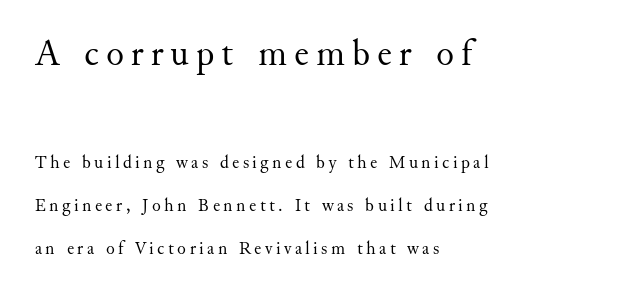
The image shows 37 px regular-weight serif type, upright; set left-aligned, loose line spacing (2.39x), not underlined; the first (top) block is 2.06x larger; medium stroke contrast and a small x-height.
